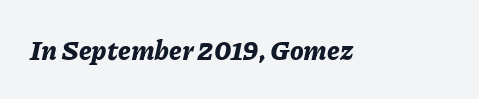
The space beneath each line is pristine and unruled. Is the type slanted? Yes — the strokes lean at a clear angle. What stands out about the letter spacing? Nothing — it is the standard amount. Pretty heavy lettering here — definitely bold.
